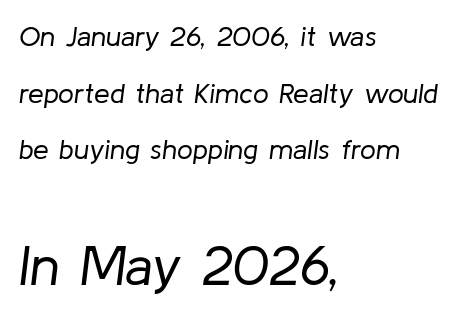
{"italic": "yes", "lean": "right", "slant_degrees": 8, "bold": "no", "weight": "regular", "width": "normal", "stroke_contrast": "low", "x_height": "medium", "monospaced": "no", "underline": "no", "align": "left", "line_spacing": "loose", "line_spacing_ratio": 2.02, "letter_spacing": "normal", "letter_spacing_em": 0.0, "larger_block": "second", "size_ratio": 1.96, "glyph_px": 55}
